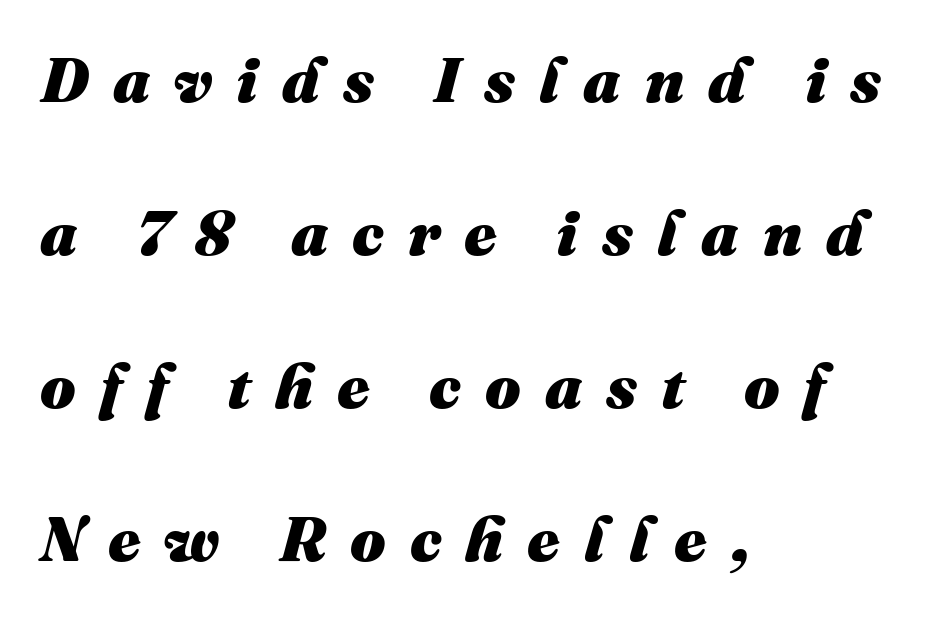
The image shows 63 px heavy type, italic (leaning right); set left-aligned, loose line spacing (2.43x), unusually wide letter spacing (+0.38 em), not underlined; medium stroke contrast and a medium x-height.
